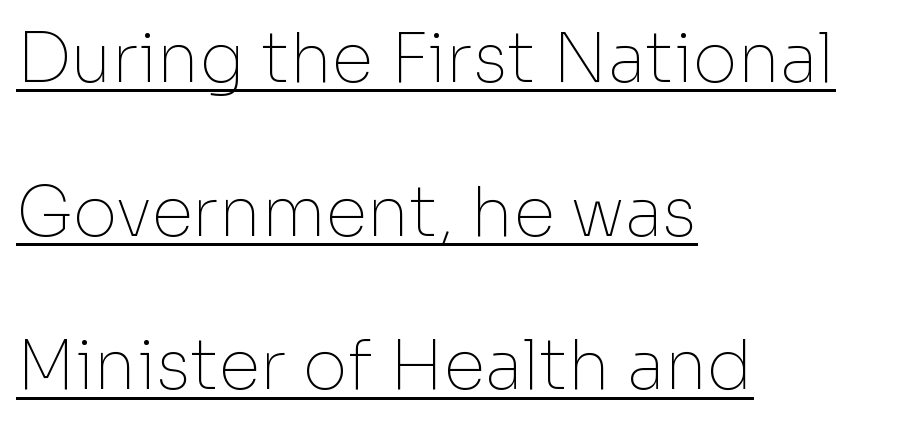
Quick note: underline on. The letters stand upright; this is a roman face. Think of a printed novel: that variable character pitch is what you see here. The letterforms sit at book weight or below.
